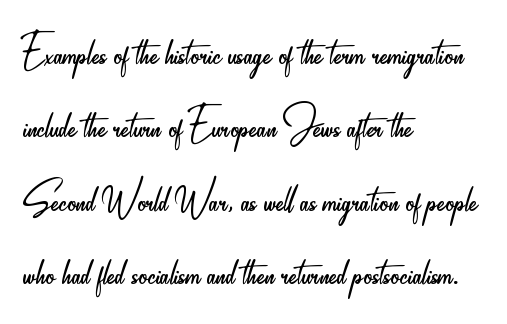
The image shows 56 px light, condensed sans-serif type; set left-aligned, normal line spacing (1.31x), normal letter spacing, not underlined; low stroke contrast and a small x-height.
